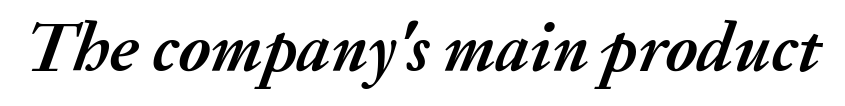
The glyphs have the mass of a bold cut. Looks like regular typesetting: each glyph gets only the width it needs. The string is rendered with underlining switched off. The letters are slanted; this is an italic face. The line texture is even and compact thanks to regular tracking.
